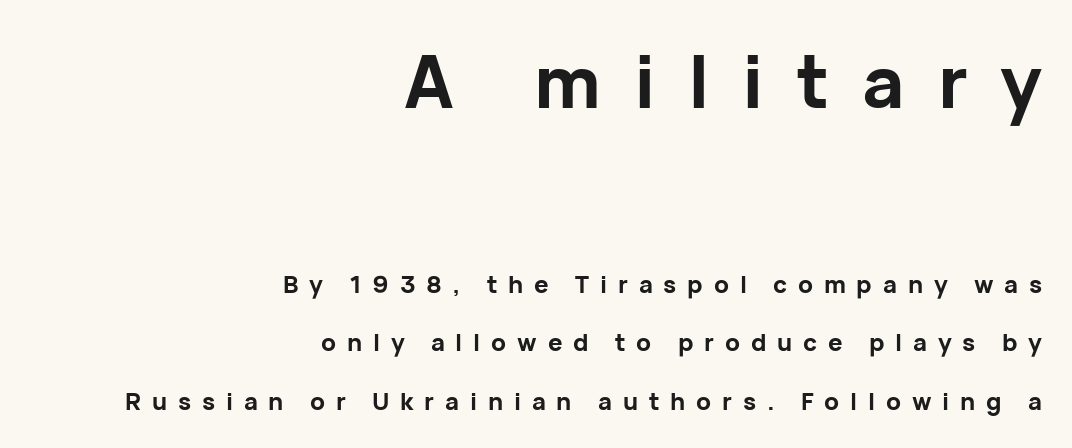
Students, note that the glyphs here are deliberately spaced far apart. Do the characters align in a grid? No, the font is proportional. What's the leading like? Stretched, with rows far apart. Which chunk is bigger? The first one — the top block dwarfs the bottom. The passage shown is emphatically bold. Typographically, this falls in the sans-serif category.
